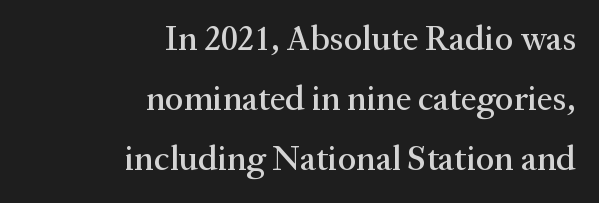
{"serif": "yes", "italic": "no", "width": "normal", "stroke_contrast": "medium", "x_height": "medium", "monospaced": "no", "underline": "no", "align": "right", "line_spacing_ratio": 1.72, "letter_spacing": "normal", "letter_spacing_em": 0.0, "glyph_px": 35}
